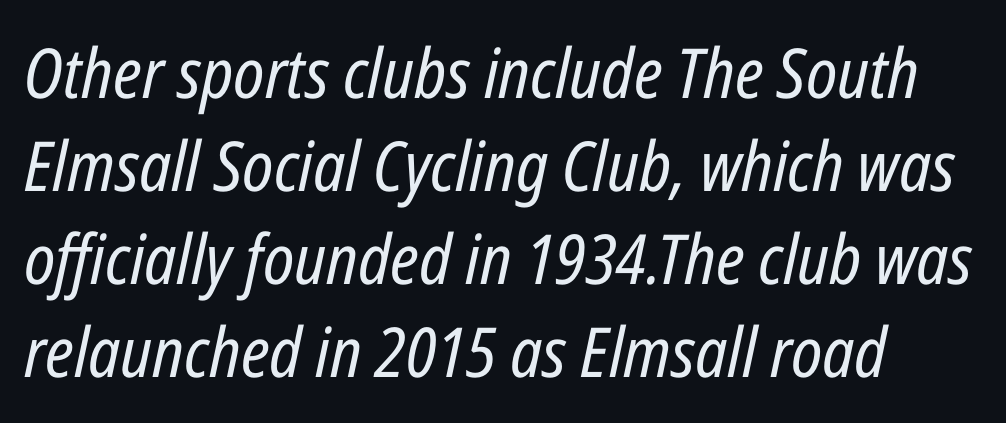
The image shows 69 px regular-weight, condensed type, italic (leaning right); set normal line spacing (1.35x), normal letter spacing, not underlined; low stroke contrast and a medium x-height.
